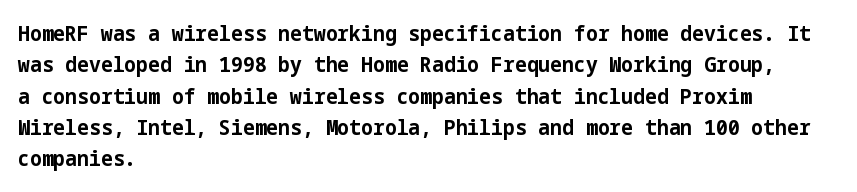
The image shows 21 px bold type, upright; set left-aligned, normal line spacing (1.49x), normal letter spacing, not underlined.
